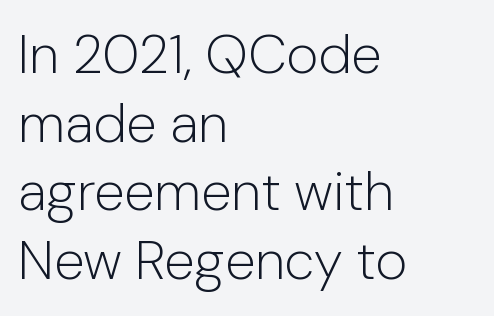
Inter-character spacing is left at the font's built-in metrics. The characters display no serif detailing; their extremities are plain. Where is the straight margin? On the left. If you drew a line through each stem, it would be perfectly vertical. This rendering features lettering with no underline. Is this a fixed-width face? No — the glyphs have proportional, varying widths.
